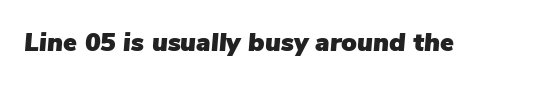
{"italic": "yes", "lean": "right", "slant_degrees": 5, "underline": "no", "letter_spacing": "normal", "letter_spacing_em": 0.0, "glyph_px": 26}
